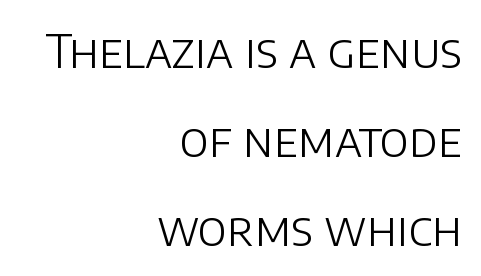
Q: Is the text bold? A: No.
Q: Is the text italic (slanted)? A: No, it is upright.
Q: Is the typeface a serif or a sans-serif typeface? A: Sans-serif.
Q: Is the text underlined? A: No.
Q: How is the paragraph aligned? A: Right-aligned.
Q: Is the spacing between letters normal or unusually wide? A: Normal.
Q: Width (condensed, normal, or wide)? A: Normal.
Q: Stroke contrast? A: Low.
Q: x-height? A: Large.
Q: Monospaced? A: No.
